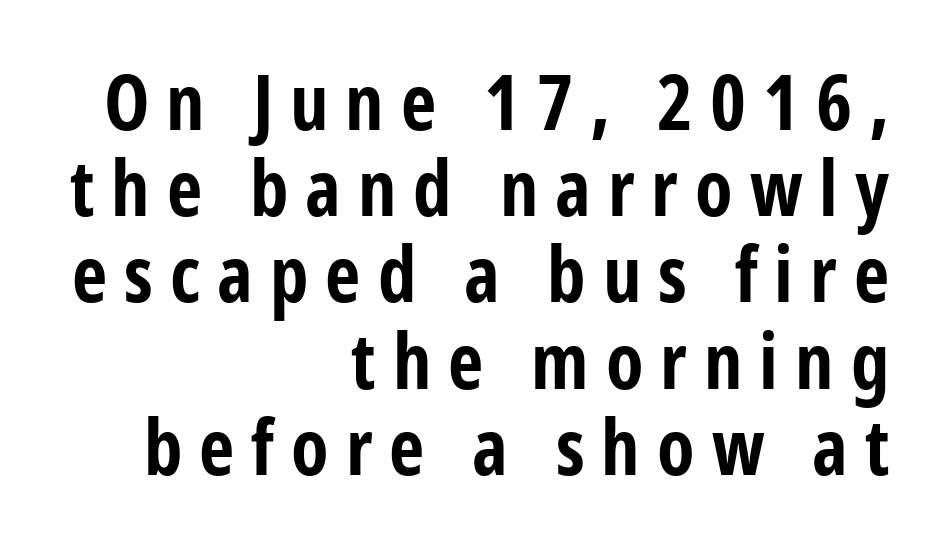
{"serif": "no", "italic": "no", "bold": "yes", "weight": "bold", "width": "condensed", "stroke_contrast": "low", "x_height": "medium", "monospaced": "no", "underline": "no", "align": "right", "line_spacing": "tight", "line_spacing_ratio": 1.12, "letter_spacing": "wide", "letter_spacing_em": 0.22, "glyph_px": 77}
